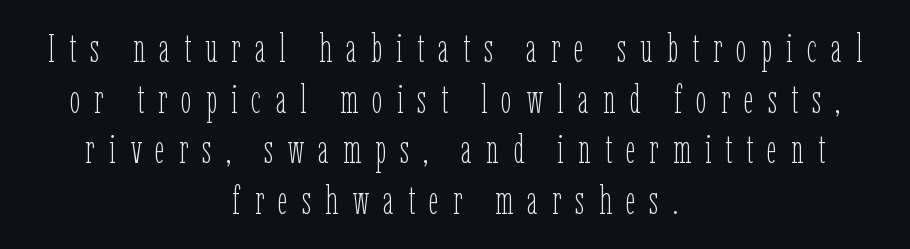
Character widths vary here, with narrow letters taking less room than wide ones. The weight tops out at a normal text grade. Has an underline been added? It has not. The passage is arranged like a title page — every line centered. When letters stand straight like this, we call the style roman or upright.
